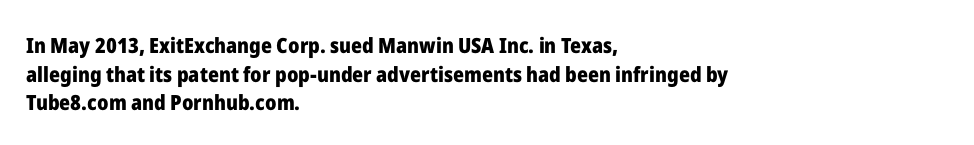
The image shows 21 px bold type, upright; set left-aligned, normal line spacing (1.36x), normal letter spacing, not underlined.
